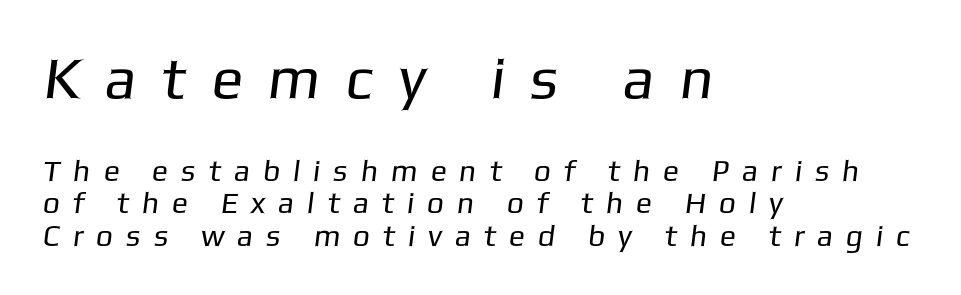
{"serif": "no", "bold": "no", "weight": "regular", "width": "normal", "stroke_contrast": "low", "x_height": "medium", "monospaced": "no", "underline": "no", "align": "left", "line_spacing": "tight", "line_spacing_ratio": 1.07, "letter_spacing": "wide", "letter_spacing_em": 0.43, "larger_block": "first", "size_ratio": 1.97, "glyph_px": 59}
